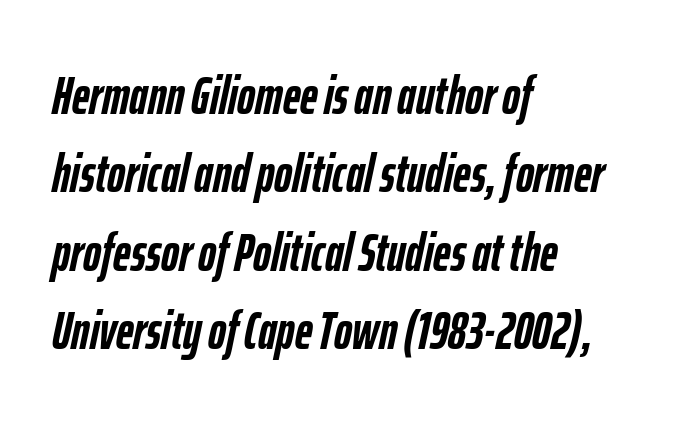
The image shows 54 px semibold, condensed type, italic (leaning right); set left-aligned, normal line spacing (1.45x), normal letter spacing, not underlined; low stroke contrast and a medium x-height.
